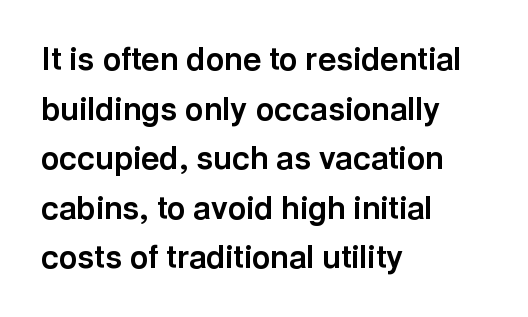
Each letter's strokes conclude bluntly, with no projecting serifs. The passage shown has conventional tracking throughout. A typesetter would mark this as roman, not italic. Note the varied advance widths — an 'i' is clearly narrower than an 'm'.
